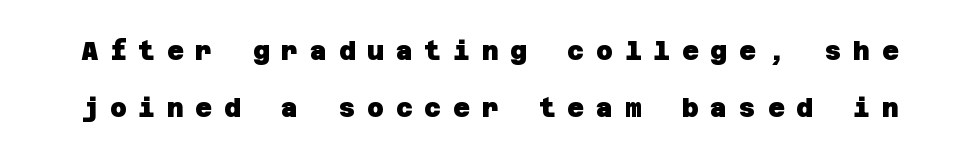
The image shows 26 px bold type; set loose line spacing (2.21x), unusually wide letter spacing (+0.45 em), not underlined.
